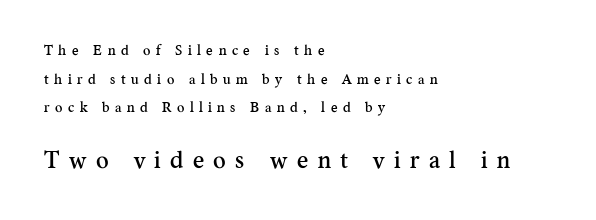
{"italic": "no", "underline": "no", "align": "left", "line_spacing": "loose", "line_spacing_ratio": 2.04, "letter_spacing": "wide", "letter_spacing_em": 0.39, "larger_block": "second", "size_ratio": 1.71, "glyph_px": 24}
